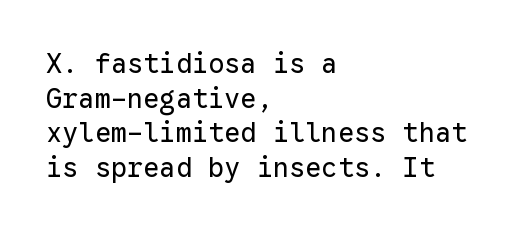
The block of text has a typical density, with ordinary space between rows. Which margin do the lines hug? The left one — the right edge is uneven. The space directly below the letters is spotless. This is the regular roman posture of the typeface. Does extra space separate the letters? No, they use regular spacing.
